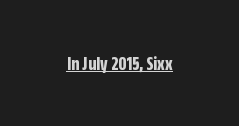
{"italic": "no", "bold": "yes", "underline": "yes", "letter_spacing": "normal", "letter_spacing_em": 0.0, "glyph_px": 20}
